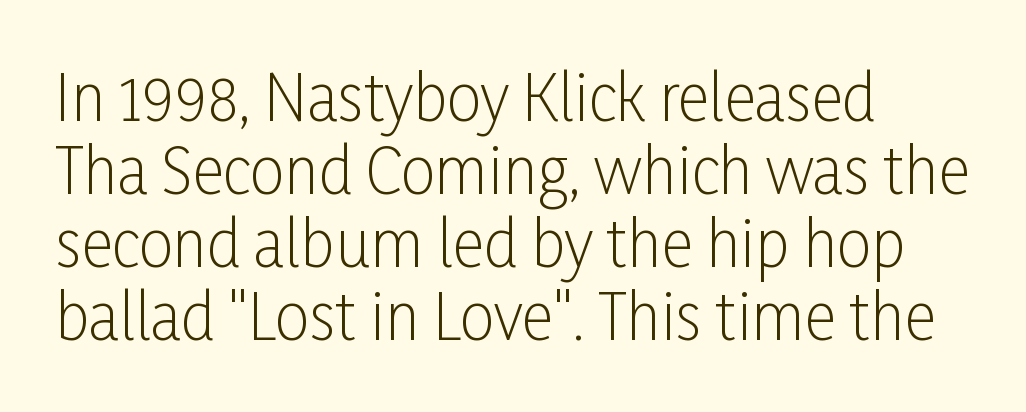
Q: Is the text bold? A: No.
Q: Is the text italic (slanted)? A: No, it is upright.
Q: Is the typeface a serif or a sans-serif typeface? A: Sans-serif.
Q: Is the text underlined? A: No.
Q: How is the paragraph aligned? A: Left-aligned.
Q: Is the spacing between letters normal or unusually wide? A: Normal.
Q: Width (condensed, normal, or wide)? A: Condensed.
Q: Stroke contrast? A: Low.
Q: x-height? A: Medium.
Q: Monospaced? A: No.
